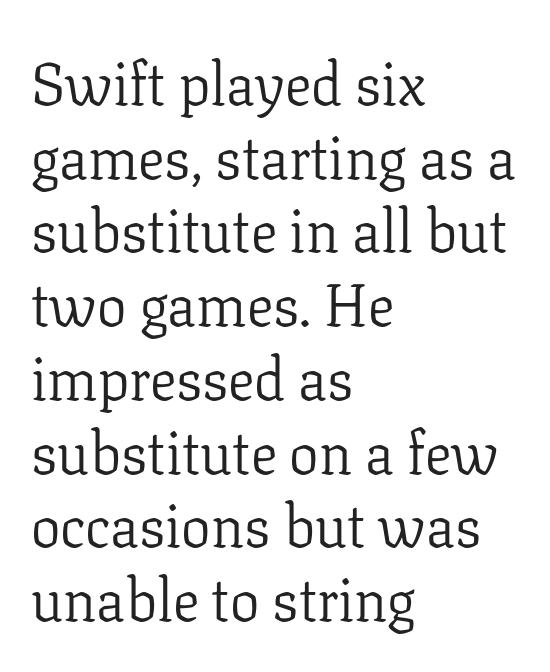
The image shows 59 px light serif type, upright; set left-aligned, normal line spacing (1.25x), normal letter spacing, not underlined; low stroke contrast and a medium x-height.
